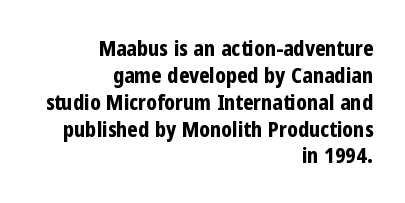
I'd describe the lettering as bold — thick and assertive. Rule under the text: the space is simply empty. The typography opts for an upright posture over an oblique one. The rendering keeps characters at their native spacing. Compared with a flush-left layout, this one pins lines to the opposite, right side.
